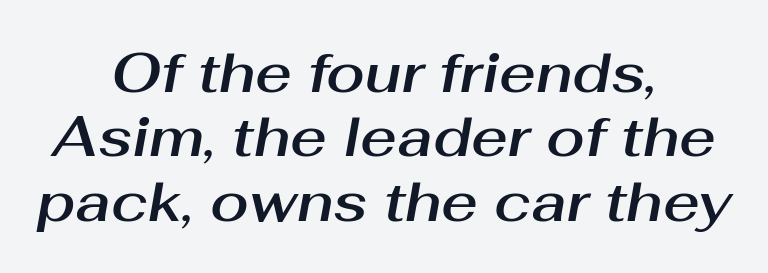
Q: Is the text italic (slanted)? A: Yes, it leans right by about 10 degrees.
Q: Is the text underlined? A: No.
Q: How is the paragraph aligned? A: Centered.
Q: Is the spacing between letters normal or unusually wide? A: Normal.
Q: Is the spacing between lines tight, normal or loose? A: Tight.
Q: Width (condensed, normal, or wide)? A: Normal.
Q: Stroke contrast? A: Medium.
Q: x-height? A: Medium.
Q: Monospaced? A: No.
